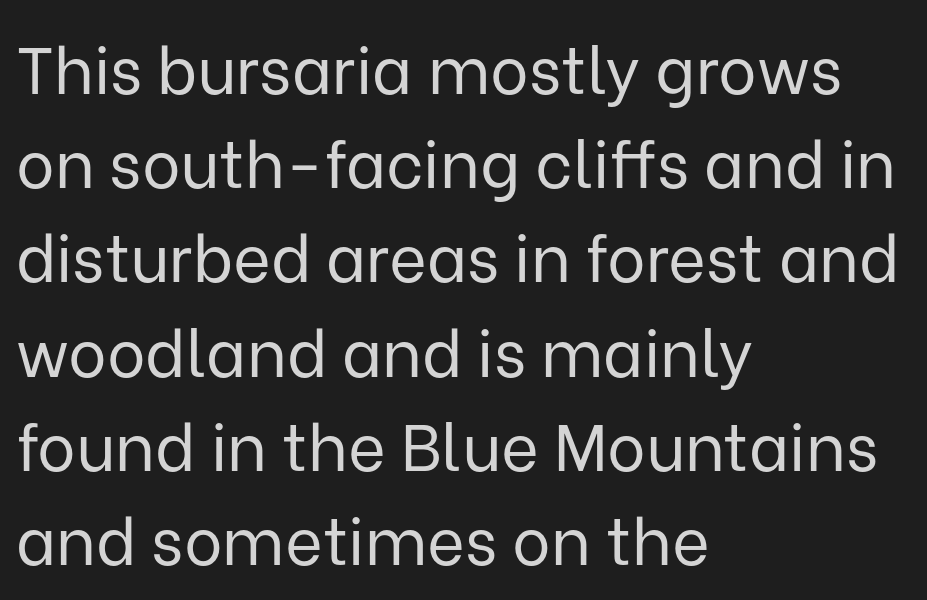
The image shows 65 px regular-weight sans-serif type, upright; set left-aligned, normal line spacing (1.45x), normal letter spacing, not underlined; low stroke contrast and a medium x-height.
